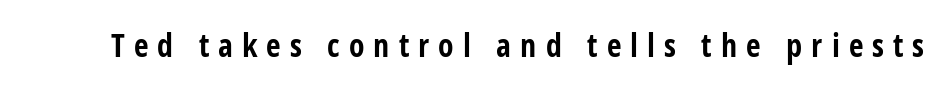
The lettering stays uniformly vertical, giving the passage a roman look. Is this a fixed-width face? No — the glyphs have proportional, varying widths. Does extra space separate the letters? Yes, quite a lot of it. Is this a sans? Yes — the strokes have no serifs.
